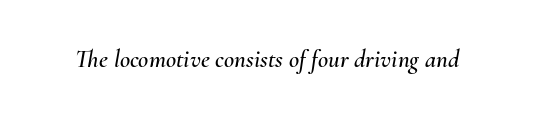
{"italic": "yes", "lean": "right", "slant_degrees": 10, "underline": "no", "letter_spacing": "normal", "letter_spacing_em": 0.0, "glyph_px": 25}
